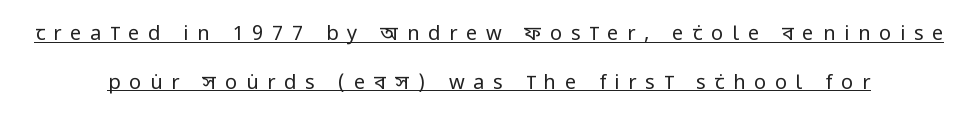
The image shows 20 px text type, upright; set loose line spacing (2.44x), unusually wide letter spacing (+0.44 em), underlined.
